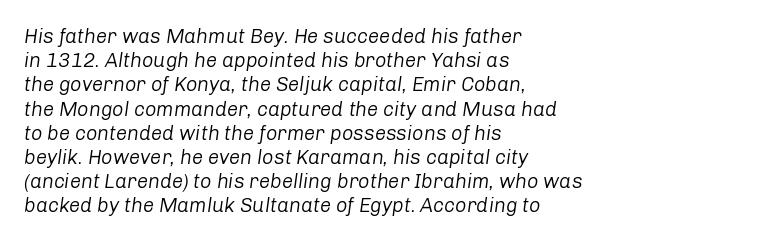
{"italic": "yes", "lean": "right", "slant_degrees": 8, "bold": "no", "underline": "no", "align": "left", "line_spacing_ratio": 1.21, "letter_spacing": "normal", "letter_spacing_em": 0.0, "glyph_px": 20}
